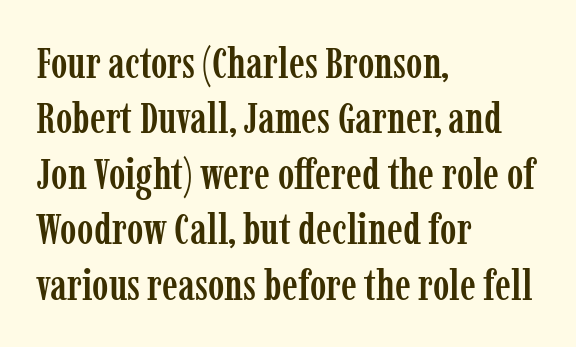
Q: Is the text italic (slanted)? A: No, it is upright.
Q: Is the typeface a serif or a sans-serif typeface? A: Serif.
Q: Is the text underlined? A: No.
Q: How is the paragraph aligned? A: Left-aligned.
Q: Is the spacing between letters normal or unusually wide? A: Normal.
Q: Is the spacing between lines tight, normal or loose? A: Normal.
Q: Width (condensed, normal, or wide)? A: Condensed.
Q: Stroke contrast? A: Low.
Q: x-height? A: Medium.
Q: Monospaced? A: No.
